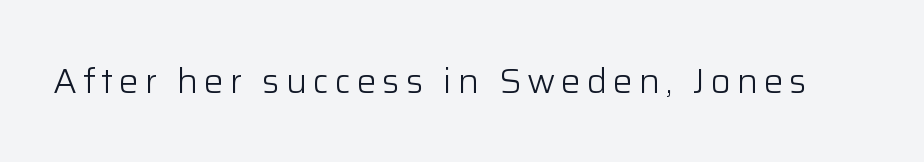
{"serif": "no", "italic": "no", "bold": "no", "weight": "light", "width": "normal", "stroke_contrast": "low", "x_height": "medium", "monospaced": "no", "underline": "no", "glyph_px": 35}
